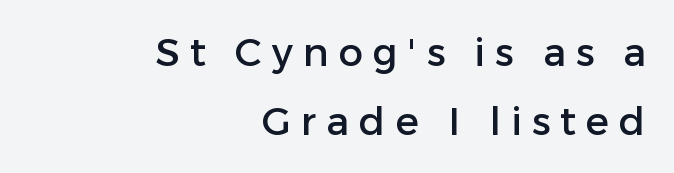
Q: Is the text italic (slanted)? A: No, it is upright.
Q: Is the typeface a serif or a sans-serif typeface? A: Sans-serif.
Q: Is the text underlined? A: No.
Q: How is the paragraph aligned? A: Right-aligned.
Q: Is the spacing between letters normal or unusually wide? A: Unusually wide.
Q: Width (condensed, normal, or wide)? A: Normal.
Q: Stroke contrast? A: Low.
Q: x-height? A: Medium.
Q: Monospaced? A: No.
